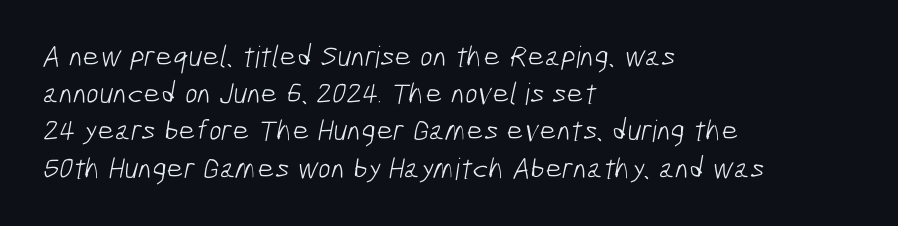
{"serif": "no", "bold": "no", "weight": "light", "width": "condensed", "stroke_contrast": "low", "x_height": "medium", "monospaced": "no", "underline": "no", "align": "left", "line_spacing_ratio": 1.24, "letter_spacing": "normal", "letter_spacing_em": 0.0, "glyph_px": 30}
